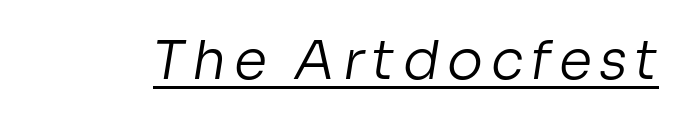
{"serif": "no", "bold": "no", "weight": "regular", "width": "normal", "stroke_contrast": "low", "x_height": "medium", "monospaced": "no", "underline": "yes", "glyph_px": 54}
